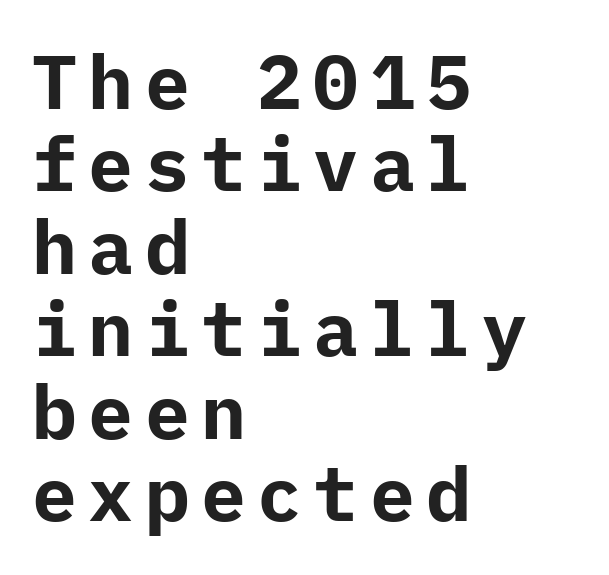
Q: Is the text bold? A: Yes.
Q: Is the text italic (slanted)? A: No, it is upright.
Q: Is the typeface a serif or a sans-serif typeface? A: Sans-serif.
Q: Is the text underlined? A: No.
Q: How is the paragraph aligned? A: Left-aligned.
Q: Is the spacing between lines tight, normal or loose? A: Tight.
Q: Width (condensed, normal, or wide)? A: Normal.
Q: Stroke contrast? A: Low.
Q: x-height? A: Medium.
